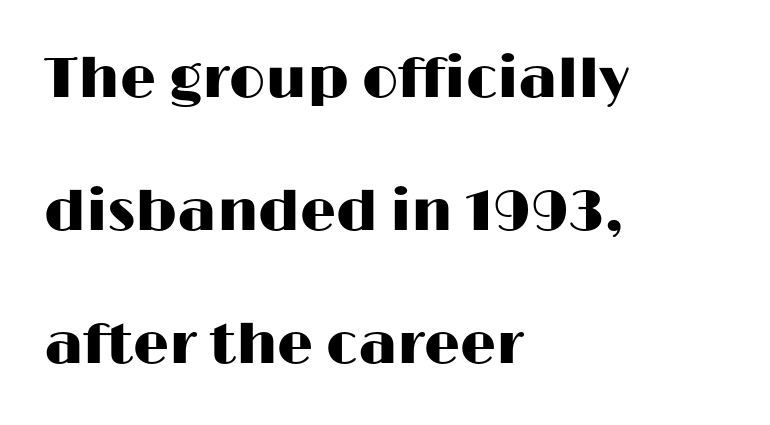
{"serif": "no", "italic": "no", "width": "wide", "stroke_contrast": "high", "x_height": "medium", "monospaced": "no", "underline": "no", "align": "left", "line_spacing": "loose", "line_spacing_ratio": 2.33, "letter_spacing": "normal", "letter_spacing_em": 0.0, "glyph_px": 57}
